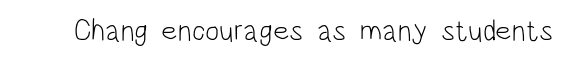
The image shows 30 px light, condensed sans-serif type, upright; set normal letter spacing, not underlined; low stroke contrast and a large x-height.
